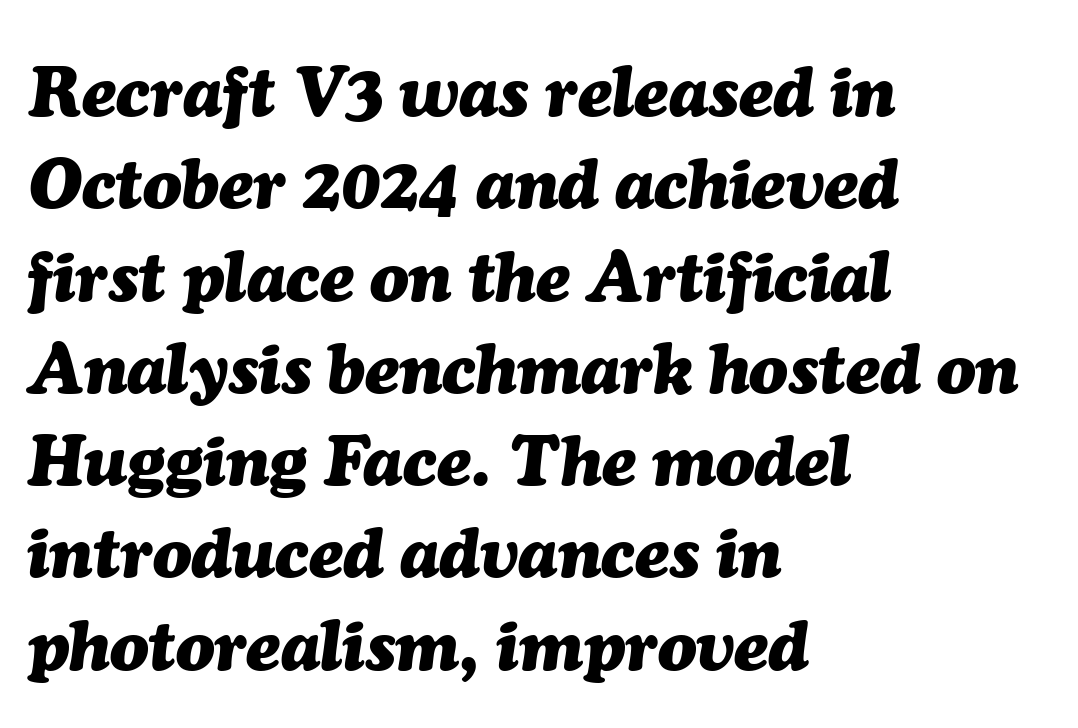
{"italic": "yes", "lean": "right", "slant_degrees": 7, "bold": "yes", "weight": "heavy", "width": "normal", "stroke_contrast": "medium", "x_height": "medium", "monospaced": "no", "underline": "no", "align": "left", "line_spacing": "normal", "line_spacing_ratio": 1.3, "letter_spacing": "normal", "letter_spacing_em": 0.0, "glyph_px": 71}
